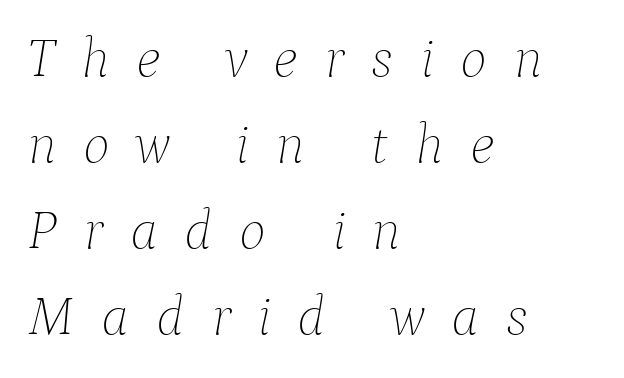
{"italic": "yes", "lean": "right", "slant_degrees": 9, "bold": "no", "weight": "thin", "width": "normal", "stroke_contrast": "low", "x_height": "medium", "monospaced": "no", "underline": "no", "align": "left", "line_spacing": "normal", "line_spacing_ratio": 1.51, "letter_spacing": "wide", "letter_spacing_em": 0.46, "glyph_px": 57}
